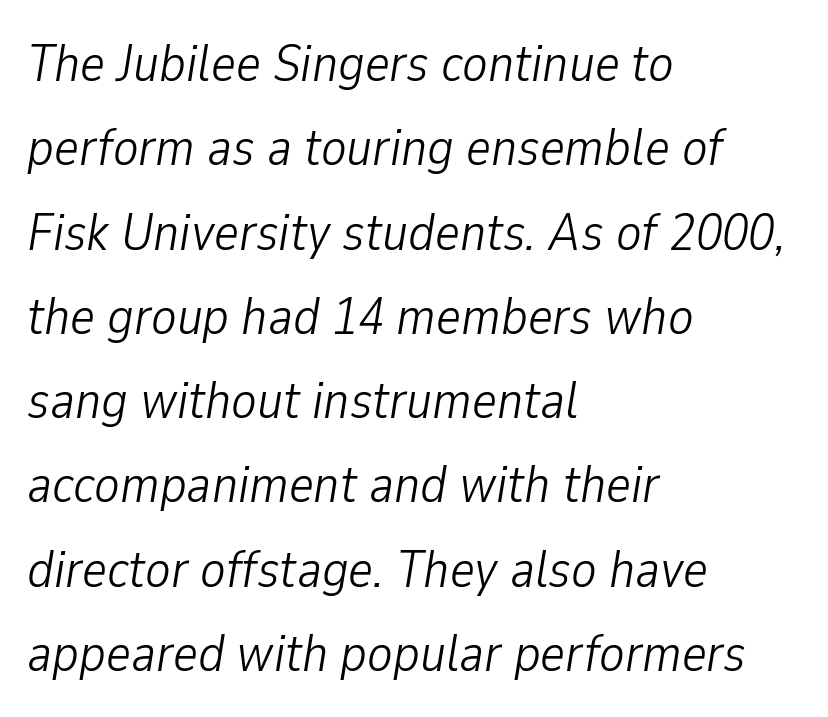
Q: Is the text bold? A: No.
Q: Is the text italic (slanted)? A: Yes, it leans right by about 9 degrees.
Q: Is the text underlined? A: No.
Q: How is the paragraph aligned? A: Left-aligned.
Q: Is the spacing between letters normal or unusually wide? A: Normal.
Q: Is the spacing between lines tight, normal or loose? A: Normal.
Q: Width (condensed, normal, or wide)? A: Condensed.
Q: Stroke contrast? A: Low.
Q: x-height? A: Medium.
Q: Monospaced? A: No.
